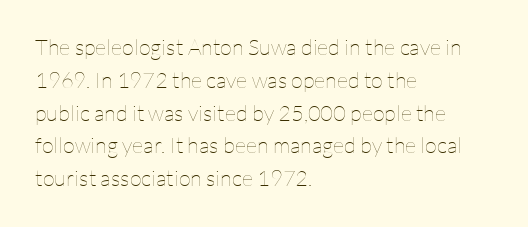
{"italic": "no", "bold": "no", "underline": "no", "align": "left", "line_spacing": "normal", "line_spacing_ratio": 1.49, "letter_spacing": "normal", "letter_spacing_em": 0.0, "glyph_px": 22}
